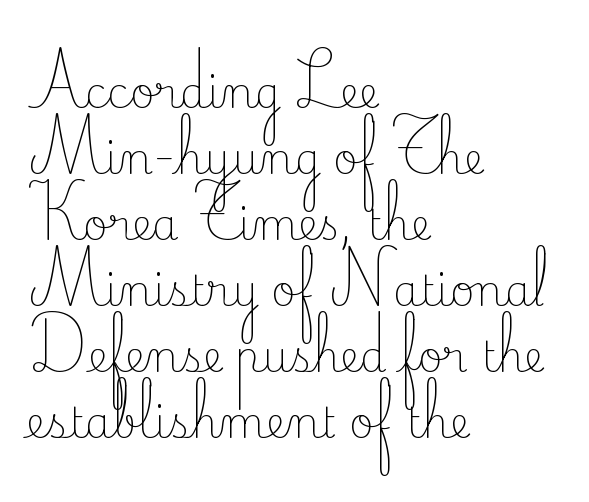
{"serif": "yes", "italic": "no", "bold": "no", "weight": "light", "width": "normal", "stroke_contrast": "low", "x_height": "small", "monospaced": "no", "underline": "no", "align": "left", "line_spacing": "normal", "line_spacing_ratio": 1.57, "letter_spacing": "normal", "letter_spacing_em": 0.0, "glyph_px": 42}
